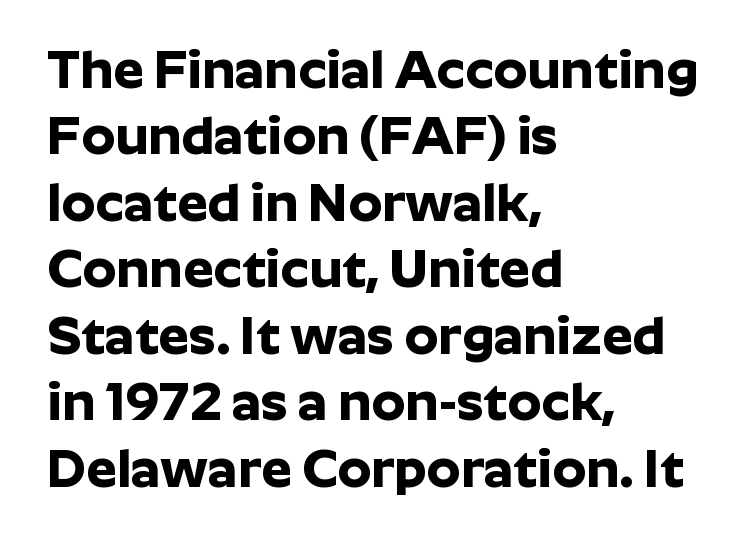
Q: Is the text bold? A: Yes.
Q: Is the text italic (slanted)? A: No, it is upright.
Q: Is the typeface a serif or a sans-serif typeface? A: Sans-serif.
Q: Is the text underlined? A: No.
Q: How is the paragraph aligned? A: Left-aligned.
Q: Is the spacing between letters normal or unusually wide? A: Normal.
Q: Width (condensed, normal, or wide)? A: Normal.
Q: Stroke contrast? A: Low.
Q: x-height? A: Medium.
Q: Monospaced? A: No.
